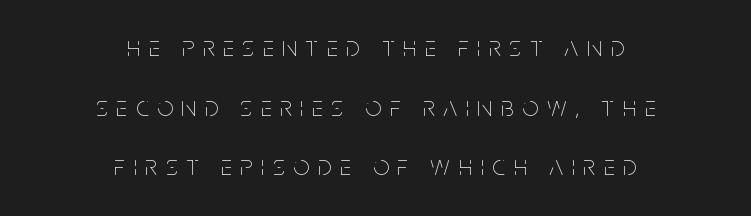
{"serif": "no", "italic": "no", "bold": "no", "weight": "thin", "width": "condensed", "stroke_contrast": "low", "x_height": "large", "monospaced": "no", "underline": "no", "align": "center", "line_spacing": "loose", "line_spacing_ratio": 2.13, "letter_spacing": "wide", "letter_spacing_em": 0.31, "glyph_px": 28}
